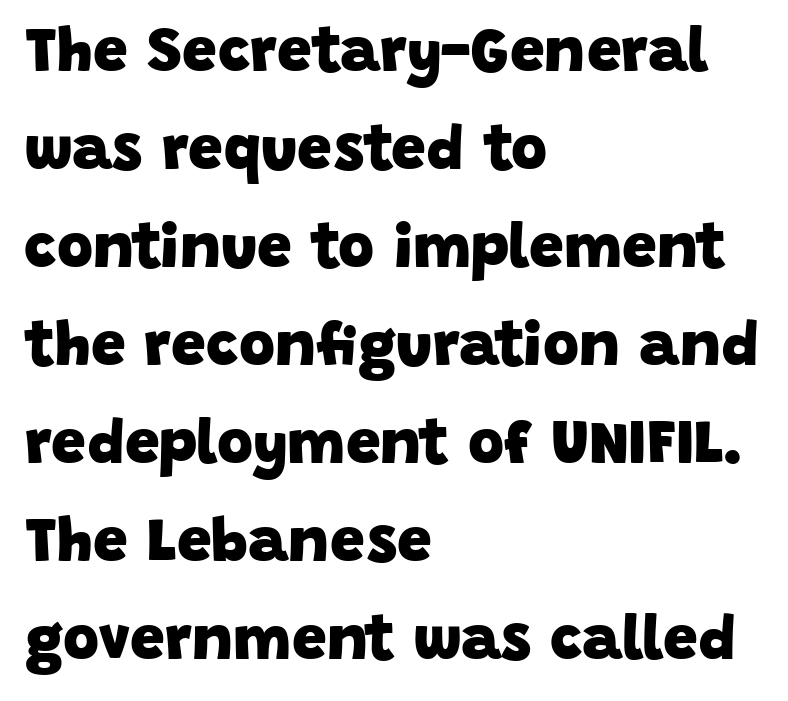
The image shows 62 px heavy sans-serif type; set left-aligned, normal line spacing (1.58x), normal letter spacing, not underlined; low stroke contrast and a large x-height.
